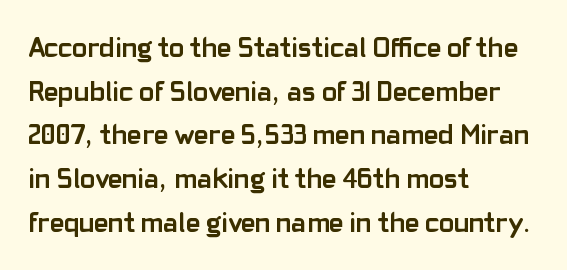
This rendering features lettering with no underline. Heavy, bold letterforms. This sample uses an upright cut, with every glyph sitting square on the baseline. These lines are composed in type without serifs.
